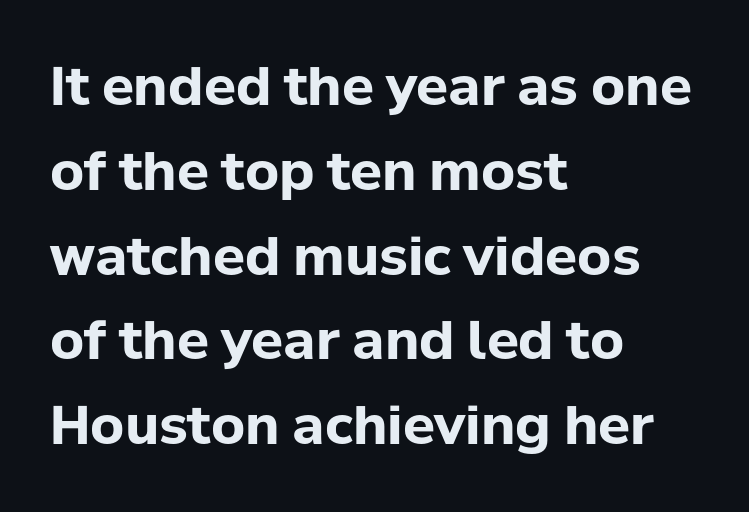
{"serif": "no", "italic": "no", "bold": "yes", "weight": "bold", "width": "normal", "stroke_contrast": "low", "x_height": "medium", "monospaced": "no", "underline": "no", "align": "left", "line_spacing": "normal", "line_spacing_ratio": 1.6, "letter_spacing": "normal", "letter_spacing_em": 0.0, "glyph_px": 53}
